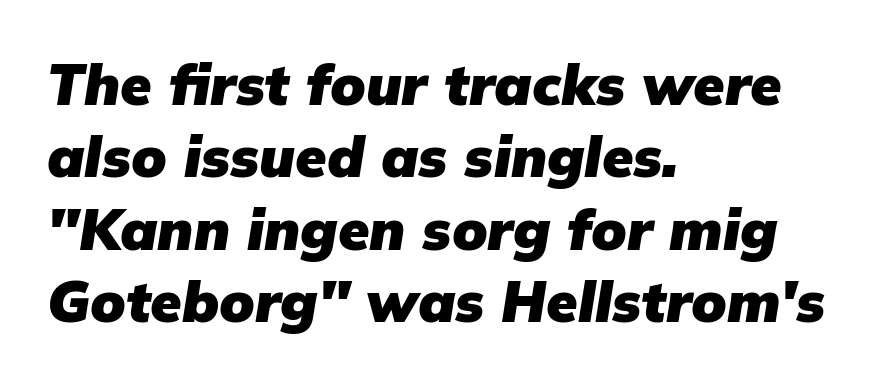
Q: Is the text bold? A: Yes.
Q: Is the text italic (slanted)? A: Yes, it leans right by about 9 degrees.
Q: Is the text underlined? A: No.
Q: How is the paragraph aligned? A: Left-aligned.
Q: Is the spacing between letters normal or unusually wide? A: Normal.
Q: Is the spacing between lines tight, normal or loose? A: Normal.
Q: Width (condensed, normal, or wide)? A: Normal.
Q: Stroke contrast? A: Low.
Q: x-height? A: Medium.
Q: Monospaced? A: No.
